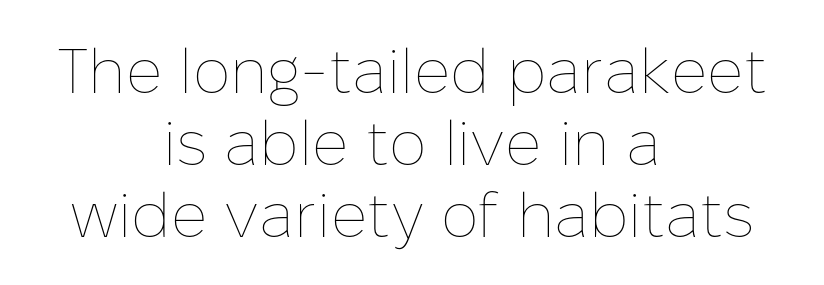
The leading is snug, giving the passage a crowded texture. Glyph-to-glyph distance matches everyday printed text. You could not count columns in this text — the font is proportionally spaced. The passage is arranged like a title page — every line centered. Does the lettering tilt? It doesn't — this is upright.
